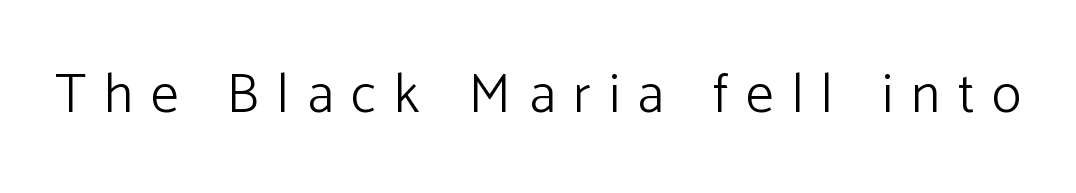
You can tell it's not italic because the verticals are truly vertical. The face used here is proportionally spaced, like ordinary book or web type. The weight tops out at a normal text grade. Unmarked baselines from the first word to the last. The type family on display is of the sans-serif kind. In terms of letterspacing, this is a distinctly airy, spread setting.
